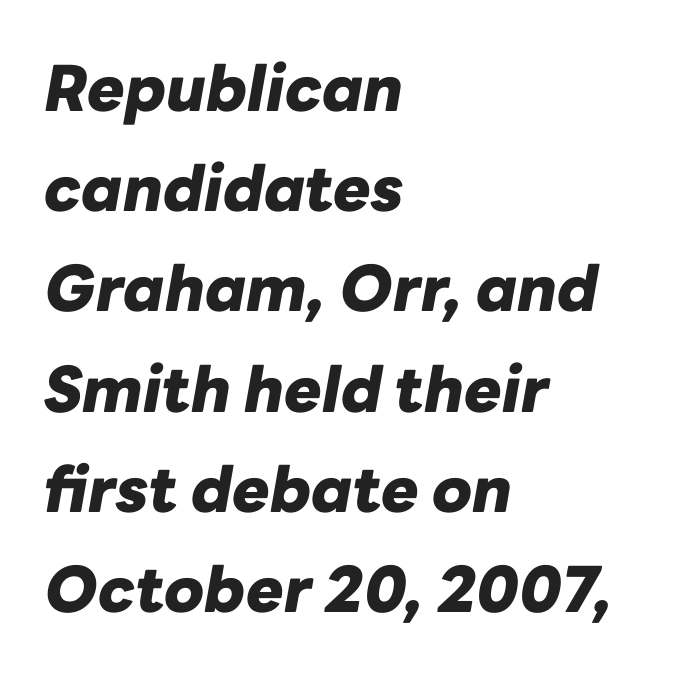
Q: Is the text bold? A: Yes.
Q: Is the text italic (slanted)? A: Yes, it leans right by about 10 degrees.
Q: Is the text underlined? A: No.
Q: How is the paragraph aligned? A: Left-aligned.
Q: Is the spacing between letters normal or unusually wide? A: Normal.
Q: Is the spacing between lines tight, normal or loose? A: Normal.
Q: Width (condensed, normal, or wide)? A: Normal.
Q: Stroke contrast? A: Low.
Q: x-height? A: Medium.
Q: Monospaced? A: No.
